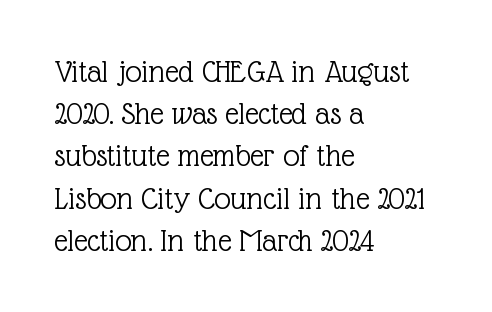
{"serif": "yes", "italic": "no", "bold": "no", "weight": "light", "width": "normal", "x_height": "medium", "monospaced": "no", "underline": "no", "align": "left", "line_spacing": "normal", "line_spacing_ratio": 1.28, "letter_spacing": "normal", "letter_spacing_em": 0.0, "glyph_px": 33}
